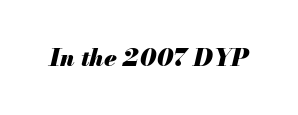
In terms of posture, this sample is oblique. Nobody drew a line under any word here. In terms of letterspacing, this is plain default setting. Does the weight exceed regular? Yes, all the way to bold.
